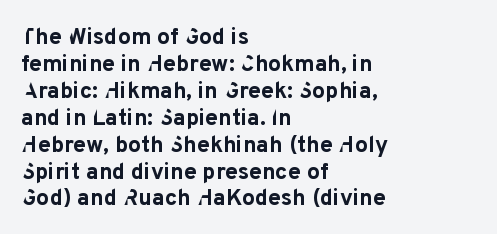
{"italic": "no", "bold": "yes", "underline": "no", "align": "left", "line_spacing_ratio": 1.17, "letter_spacing": "normal", "letter_spacing_em": 0.0, "glyph_px": 23}
